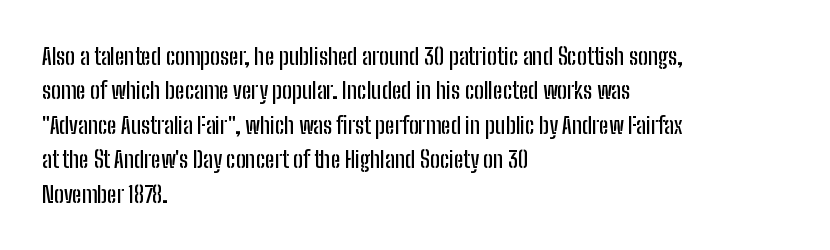
Q: Is the text italic (slanted)? A: No, it is upright.
Q: Is the text underlined? A: No.
Q: How is the paragraph aligned? A: Left-aligned.
Q: Is the spacing between letters normal or unusually wide? A: Normal.
Q: Is the spacing between lines tight, normal or loose? A: Normal.
